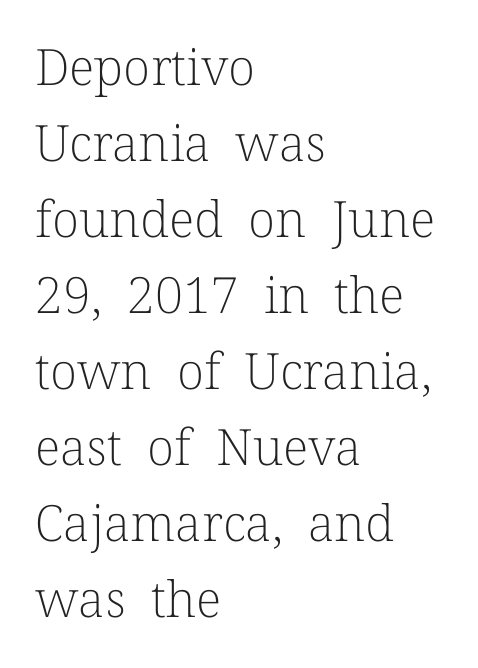
{"serif": "yes", "italic": "no", "bold": "no", "weight": "light", "width": "normal", "stroke_contrast": "low", "x_height": "medium", "monospaced": "no", "underline": "no", "align": "left", "line_spacing": "normal", "line_spacing_ratio": 1.52, "letter_spacing": "normal", "letter_spacing_em": 0.0, "glyph_px": 50}
